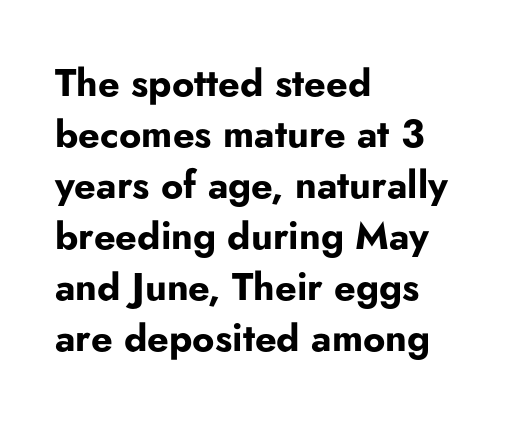
Q: Is the text bold? A: Yes.
Q: Is the text italic (slanted)? A: No, it is upright.
Q: Is the typeface a serif or a sans-serif typeface? A: Sans-serif.
Q: Is the text underlined? A: No.
Q: How is the paragraph aligned? A: Left-aligned.
Q: Is the spacing between letters normal or unusually wide? A: Normal.
Q: Is the spacing between lines tight, normal or loose? A: Normal.
Q: Width (condensed, normal, or wide)? A: Normal.
Q: Stroke contrast? A: Low.
Q: x-height? A: Small.
Q: Monospaced? A: No.
